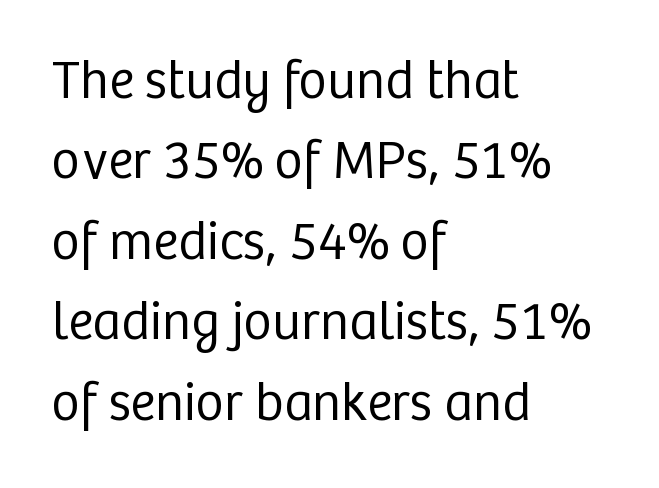
The image shows 54 px regular-weight sans-serif type, upright; set left-aligned, normal line spacing (1.49x), normal letter spacing, not underlined; low stroke contrast and a medium x-height.
